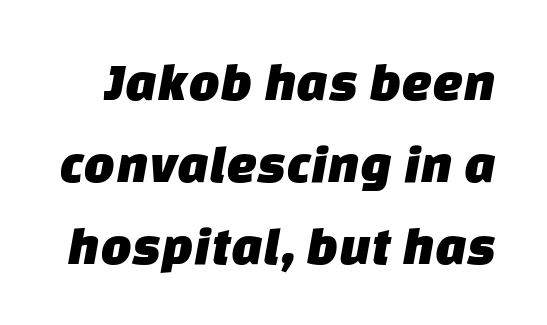
The image shows 55 px sans-serif type; set normal line spacing (1.49x), normal letter spacing, not underlined; low stroke contrast and a large x-height.
